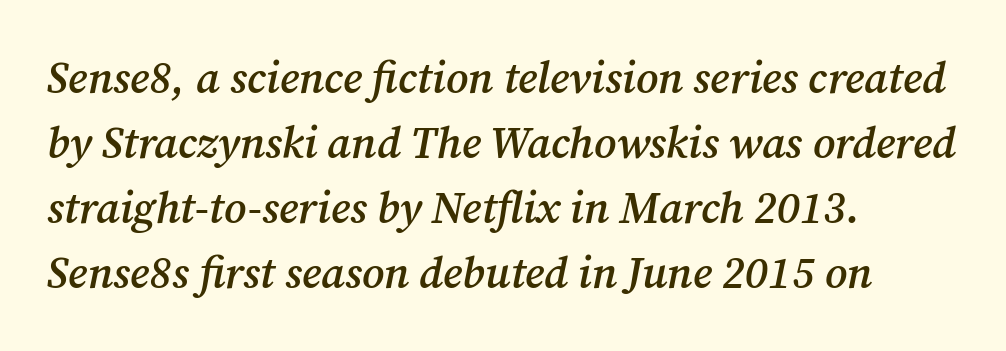
The image shows 44 px semibold serif type, italic (leaning right); set left-aligned, normal line spacing (1.48x), normal letter spacing, not underlined; medium stroke contrast and a medium x-height.
